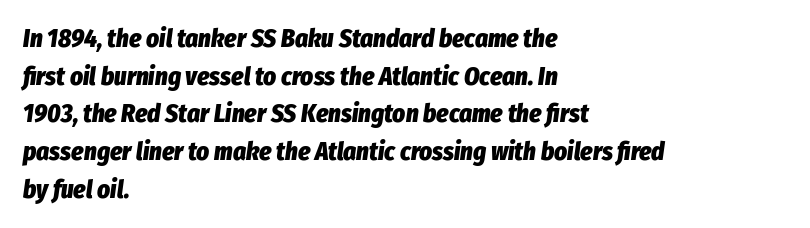
Q: Is the text bold? A: Yes.
Q: Is the text italic (slanted)? A: Yes, it leans right by about 8 degrees.
Q: Is the text underlined? A: No.
Q: How is the paragraph aligned? A: Left-aligned.
Q: Is the spacing between letters normal or unusually wide? A: Normal.
Q: Is the spacing between lines tight, normal or loose? A: Normal.
